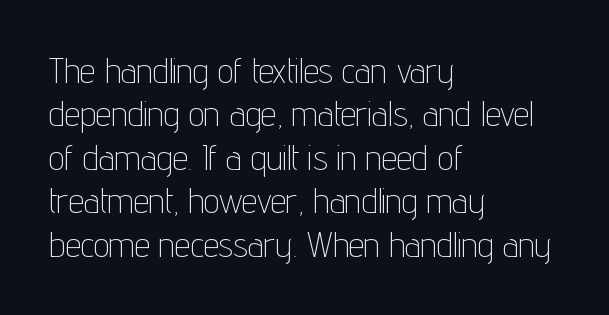
The image shows 35 px thin, condensed sans-serif type, upright; set left-aligned, line spacing 1.24x, normal letter spacing, not underlined; low stroke contrast and a medium x-height.
